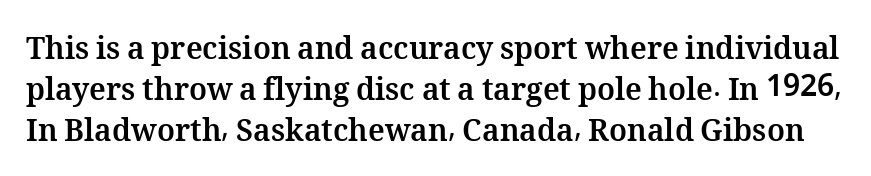
{"italic": "no", "bold": "yes", "weight": "bold", "width": "normal", "stroke_contrast": "medium", "x_height": "medium", "monospaced": "no", "underline": "no", "line_spacing": "normal", "line_spacing_ratio": 1.36, "letter_spacing": "normal", "letter_spacing_em": 0.0, "glyph_px": 30}
